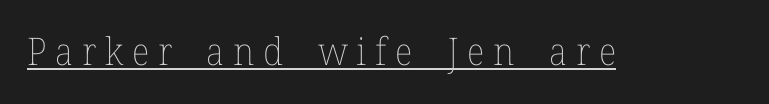
The type is letterspaced generously, with wide tracking. A roman cut, with each character standing at attention. Weight class: somewhere from thin through regular. Looks like regular typesetting: each glyph gets only the width it needs. Underlined type.
